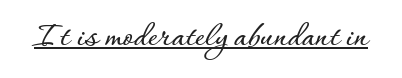
{"width": "normal", "stroke_contrast": "low", "x_height": "small", "monospaced": "no", "underline": "yes", "letter_spacing": "normal", "letter_spacing_em": 0.0, "glyph_px": 37}
